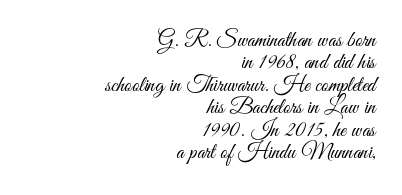
{"bold": "no", "underline": "no", "align": "right", "line_spacing": "tight", "line_spacing_ratio": 1.02, "letter_spacing": "normal", "letter_spacing_em": 0.0, "glyph_px": 22}
